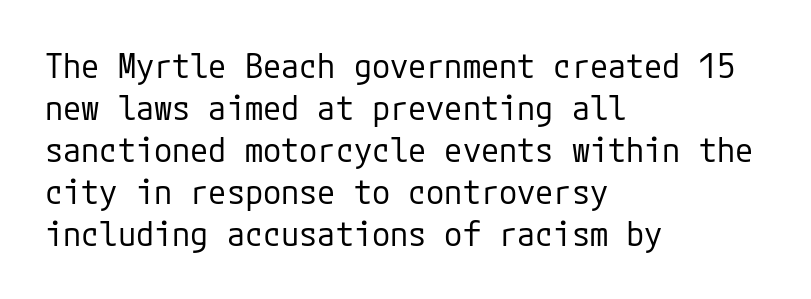
The gap between lines stays unmarked. The weight would be labelled regular, book, light, or lighter still. All the whitespace from short lines collects on the right. Check where the strokes stop: nothing finishes them off — pure sans.
